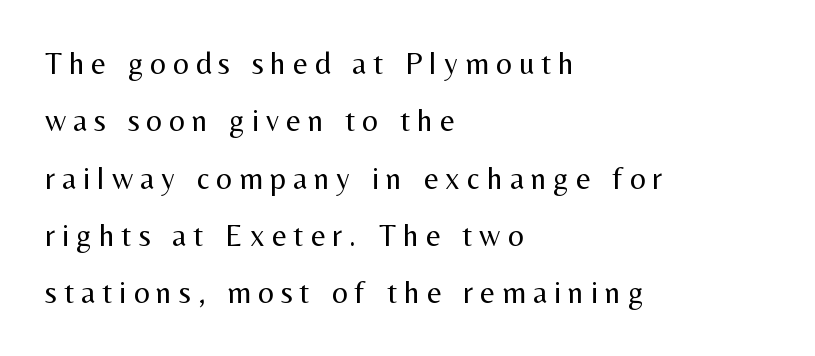
{"serif": "no", "italic": "no", "bold": "no", "weight": "regular", "width": "normal", "stroke_contrast": "medium", "x_height": "medium", "monospaced": "no", "underline": "no", "align": "left", "line_spacing_ratio": 1.85, "letter_spacing": "wide", "letter_spacing_em": 0.23, "glyph_px": 31}
